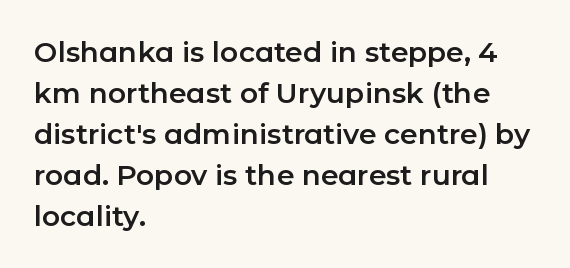
{"serif": "no", "italic": "no", "width": "normal", "stroke_contrast": "low", "x_height": "medium", "monospaced": "no", "underline": "no", "align": "left", "line_spacing": "normal", "line_spacing_ratio": 1.46, "letter_spacing": "normal", "letter_spacing_em": 0.0, "glyph_px": 28}
